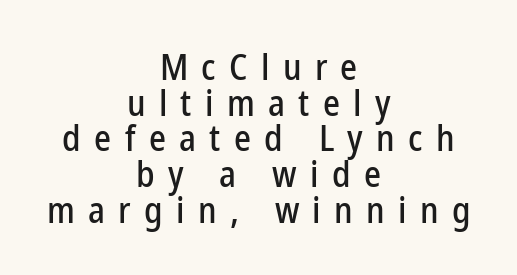
{"serif": "no", "italic": "no", "width": "condensed", "stroke_contrast": "low", "x_height": "medium", "monospaced": "no", "underline": "no", "align": "center", "line_spacing": "tight", "line_spacing_ratio": 0.99, "letter_spacing": "wide", "letter_spacing_em": 0.37, "glyph_px": 36}
